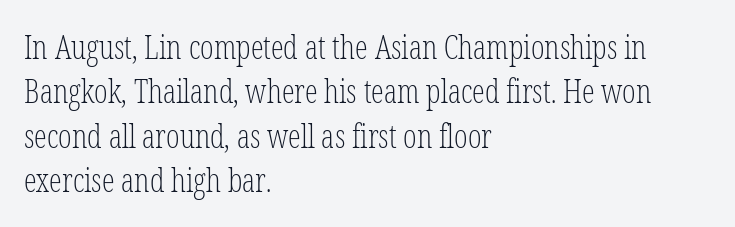
The image shows 32 px light, condensed serif type, upright; set left-aligned, normal line spacing (1.39x), normal letter spacing, not underlined; low stroke contrast and a medium x-height.
